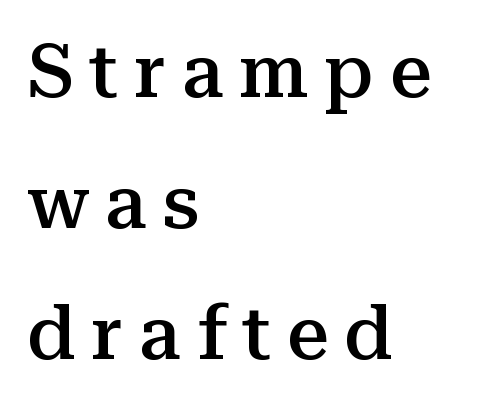
The image shows 75 px semibold serif type, upright; set left-aligned, line spacing 1.75x, unusually wide letter spacing (+0.21 em), not underlined; medium stroke contrast and a medium x-height.
